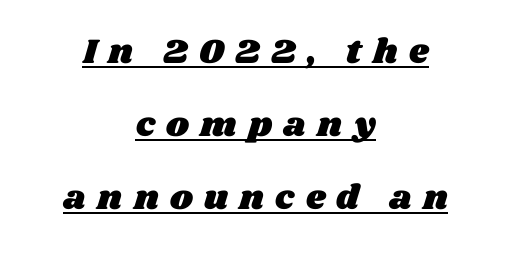
In designer terms, the underline attribute is active on this setting. Leftover space on each line is divided equally before and after the words. The letters advance in unequal steps, a hallmark of proportional type. The rendering uses a large line-height, opening up the rows. Look at the tracking — it's clearly loosened, letters drifting apart.
